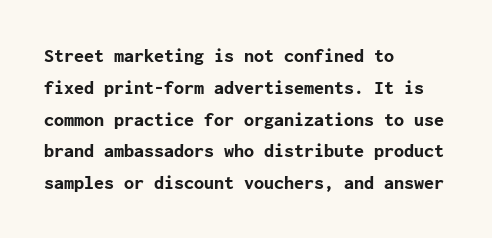
Upright lettering throughout. The foot of each line stays bare and open. Line spacing here is normal. The letters sit at their default tracking, neither squeezed nor spread. The setting favours the left margin, as ordinary paragraphs usually do. These words are printed bold, with thick strokes throughout.
